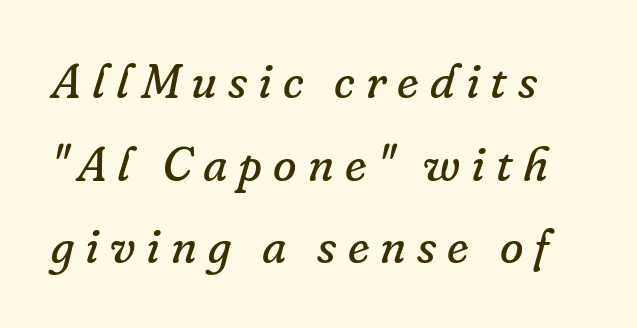
{"serif": "yes", "italic": "yes", "lean": "right", "slant_degrees": 16, "bold": "no", "weight": "regular", "width": "normal", "stroke_contrast": "low", "x_height": "small", "monospaced": "no", "underline": "no", "line_spacing_ratio": 1.72, "letter_spacing": "wide", "letter_spacing_em": 0.23, "glyph_px": 48}
